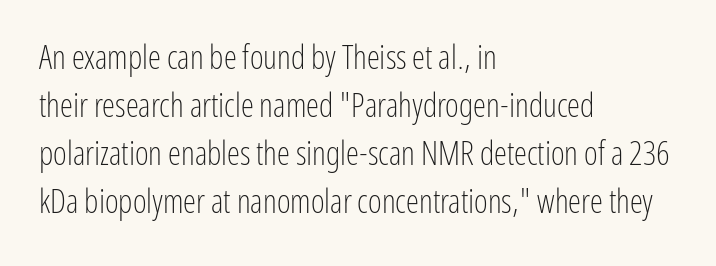
Q: Is the text bold? A: No.
Q: Is the text italic (slanted)? A: No, it is upright.
Q: Is the typeface a serif or a sans-serif typeface? A: Sans-serif.
Q: Is the text underlined? A: No.
Q: How is the paragraph aligned? A: Left-aligned.
Q: Is the spacing between letters normal or unusually wide? A: Normal.
Q: Is the spacing between lines tight, normal or loose? A: Normal.
Q: Width (condensed, normal, or wide)? A: Condensed.
Q: Stroke contrast? A: Low.
Q: x-height? A: Medium.
Q: Monospaced? A: No.
